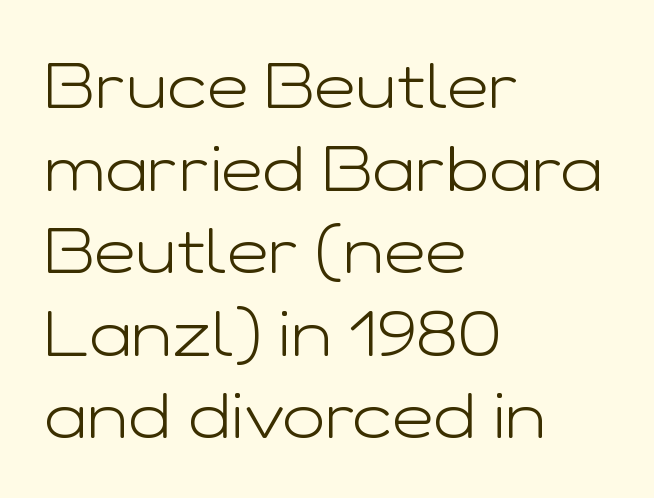
The type family on display is of the sans-serif kind. Is the block centered? No — it sits flush against the left margin. Is this a fixed-width face? No — the glyphs have proportional, varying widths. The typography opts for an upright posture over an oblique one.
